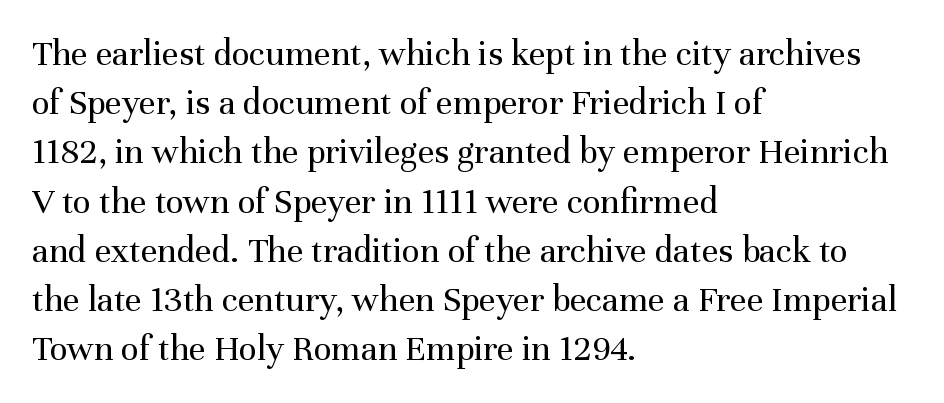
Q: Is the text bold? A: No.
Q: Is the text italic (slanted)? A: No, it is upright.
Q: Is the typeface a serif or a sans-serif typeface? A: Serif.
Q: Is the text underlined? A: No.
Q: How is the paragraph aligned? A: Left-aligned.
Q: Is the spacing between letters normal or unusually wide? A: Normal.
Q: Is the spacing between lines tight, normal or loose? A: Normal.
Q: Width (condensed, normal, or wide)? A: Normal.
Q: Stroke contrast? A: Medium.
Q: x-height? A: Medium.
Q: Monospaced? A: No.
